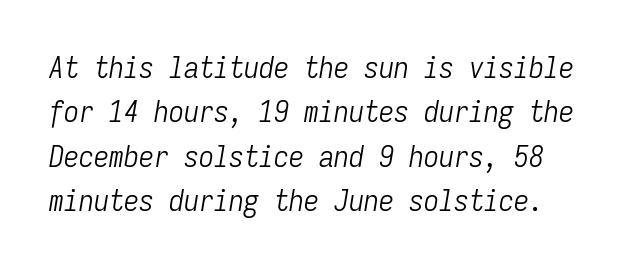
Anything drawn beneath the words? Only blank space. A typesetter would mark this as italic. This reads as an unemphasized weight, regular at the heaviest. The block of text has a typical density, with ordinary space between rows. Is the letter spacing exaggerated? No — it looks like the ordinary default.
